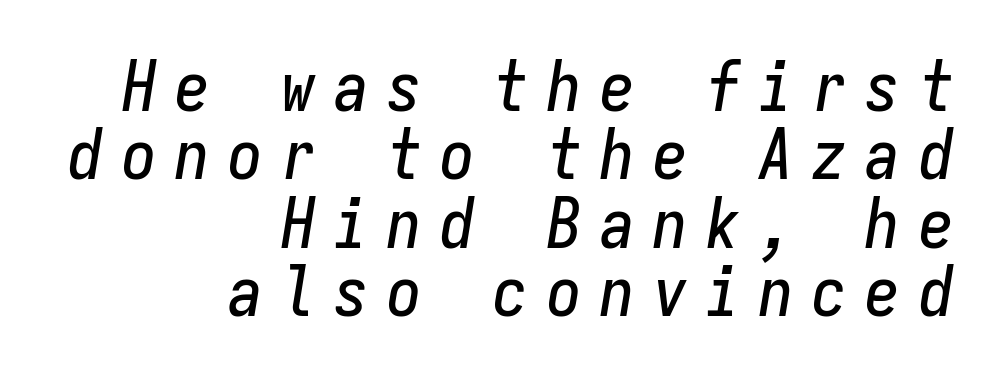
Is there much room between lines? No — they nearly touch. This rendering uses right alignment, leaving the left contour irregular. Any mark beneath the type? The region is blank. The passage shown has open, widely tracked lettering throughout.
